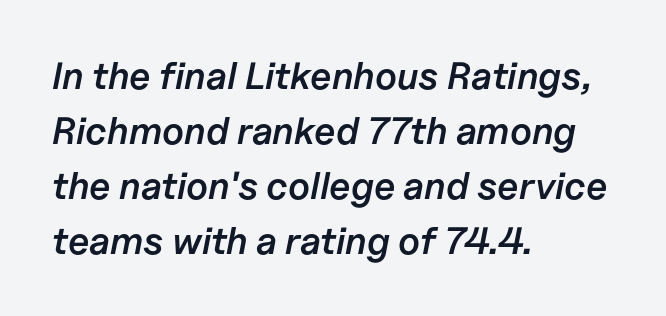
{"italic": "yes", "lean": "right", "slant_degrees": 11, "bold": "semi", "weight": "semibold", "width": "normal", "stroke_contrast": "low", "x_height": "medium", "monospaced": "no", "underline": "no", "align": "left", "line_spacing": "normal", "line_spacing_ratio": 1.45, "letter_spacing": "normal", "letter_spacing_em": 0.0, "glyph_px": 38}
